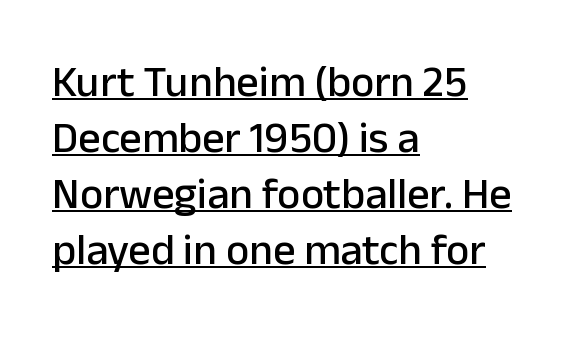
The image shows 44 px sans-serif type, upright; set left-aligned, normal line spacing (1.27x), normal letter spacing, underlined; low stroke contrast and a medium x-height.
